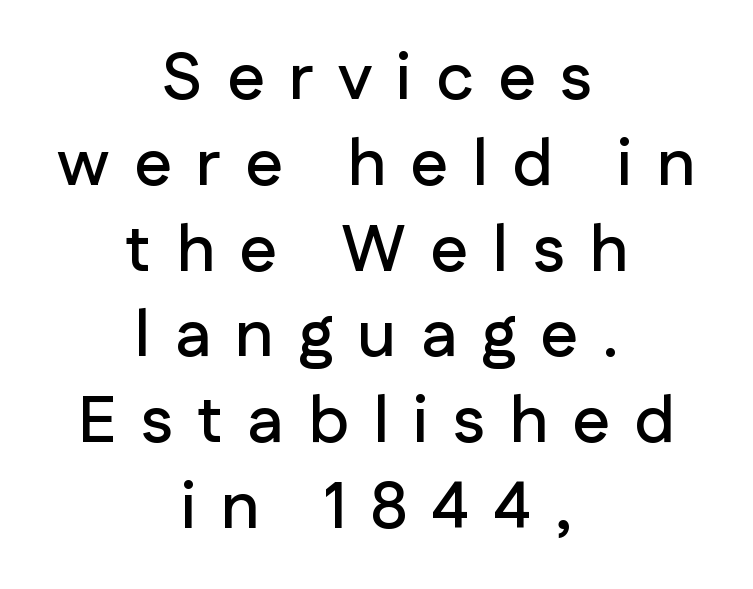
{"serif": "no", "italic": "no", "width": "normal", "stroke_contrast": "low", "x_height": "medium", "monospaced": "no", "underline": "no", "align": "center", "line_spacing": "normal", "line_spacing_ratio": 1.3, "letter_spacing": "wide", "letter_spacing_em": 0.37, "glyph_px": 66}
